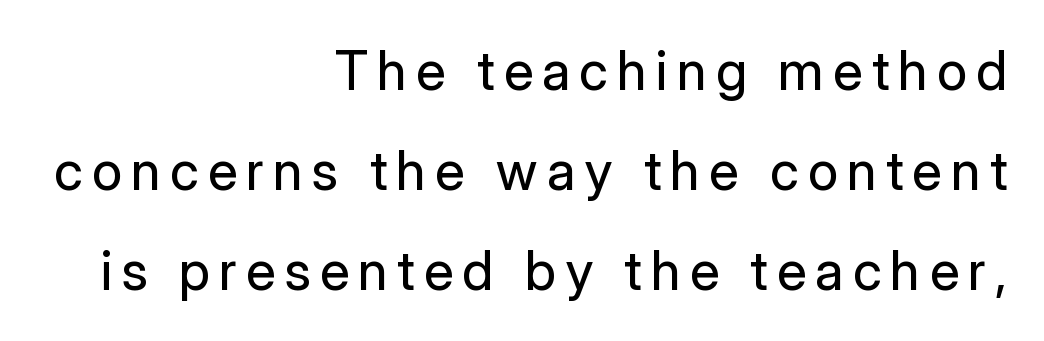
{"serif": "no", "italic": "no", "bold": "no", "weight": "regular", "width": "normal", "stroke_contrast": "low", "x_height": "medium", "monospaced": "no", "underline": "no", "align": "right", "line_spacing_ratio": 1.85, "glyph_px": 54}
